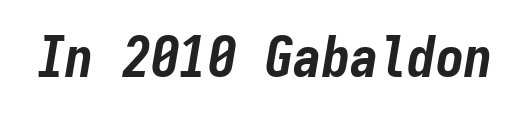
Q: Is the text bold? A: Yes.
Q: Is the text italic (slanted)? A: Yes, it leans right by about 9 degrees.
Q: Is the text underlined? A: No.
Q: Is the spacing between letters normal or unusually wide? A: Normal.
Q: Width (condensed, normal, or wide)? A: Condensed.
Q: Stroke contrast? A: Low.
Q: x-height? A: Medium.
Q: Monospaced? A: Yes.
